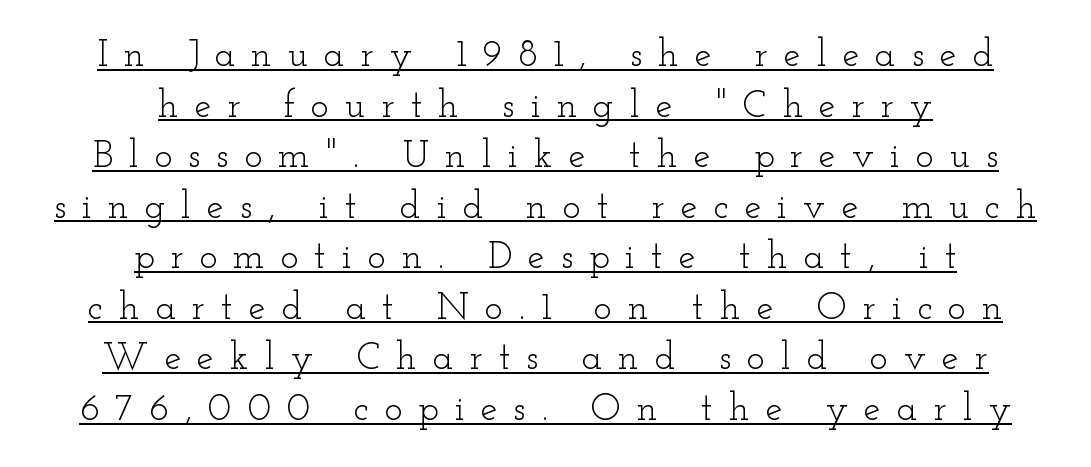
Is the stroke heavy? The answer is a plain regular-or-lighter. The letters advance in unequal steps, a hallmark of proportional type. What kind of face is this? One with serifs. This sample carries an underscore along the baseline area. Someone cranked the tracking dial way up on this one. Horizontal alignment here is central, giving a formal, balanced look.
